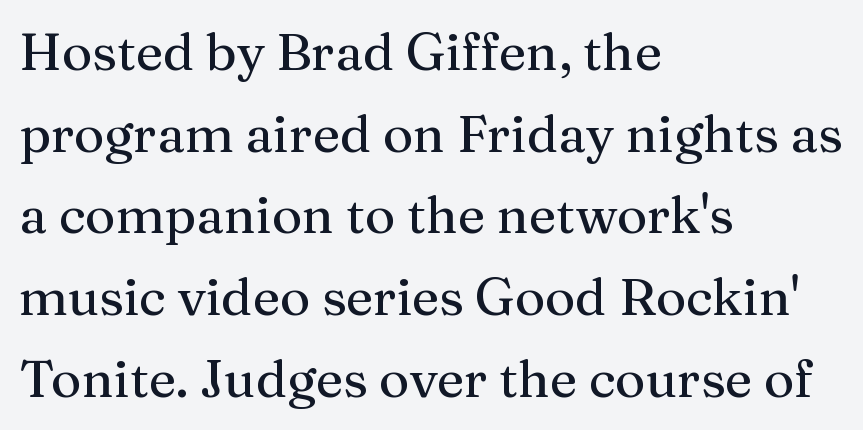
{"serif": "yes", "italic": "no", "width": "normal", "stroke_contrast": "medium", "x_height": "medium", "monospaced": "no", "underline": "no", "align": "left", "line_spacing": "normal", "line_spacing_ratio": 1.57, "letter_spacing": "normal", "letter_spacing_em": 0.0, "glyph_px": 52}
